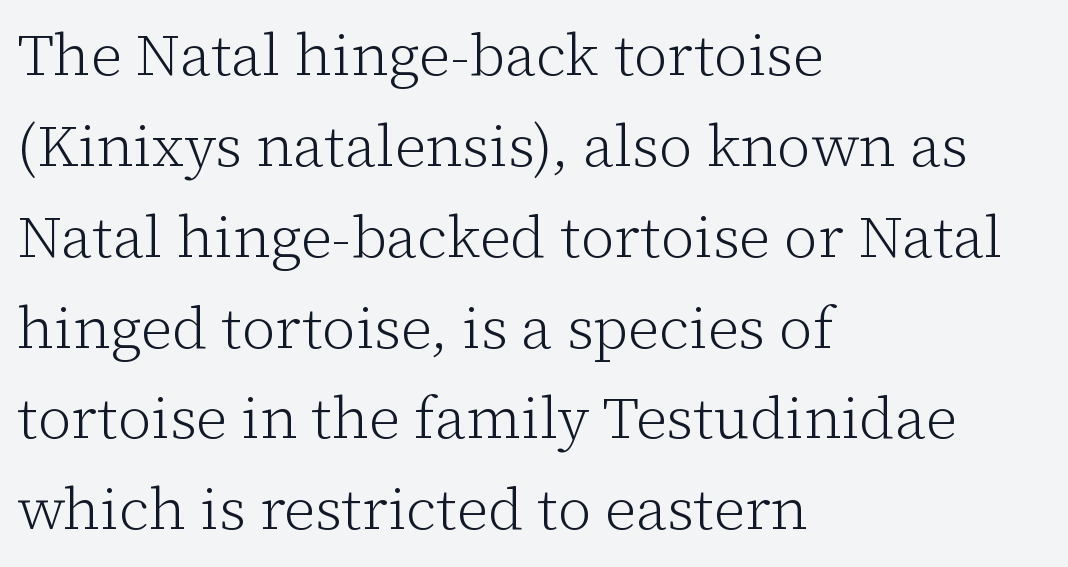
The image shows 59 px light serif type, upright; set left-aligned, normal line spacing (1.54x), normal letter spacing, not underlined; low stroke contrast and a medium x-height.
